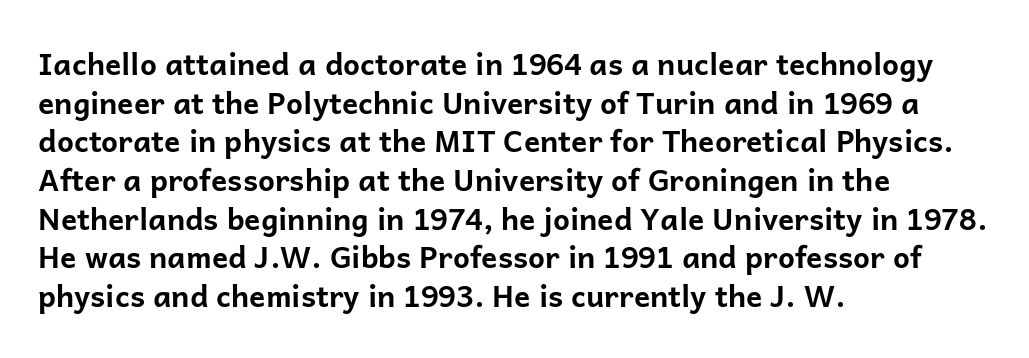
The image shows 30 px bold sans-serif type, upright; set left-aligned, normal line spacing (1.29x), normal letter spacing, not underlined; low stroke contrast and a medium x-height.
